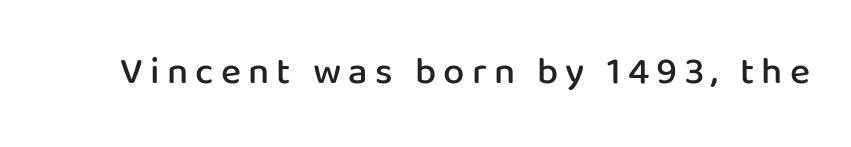
The image shows 38 px semibold sans-serif type, upright; set not underlined; low stroke contrast and a medium x-height.
